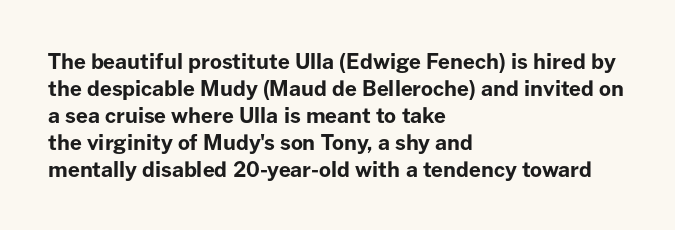
{"italic": "no", "bold": "yes", "underline": "no", "align": "left", "line_spacing": "normal", "line_spacing_ratio": 1.28, "letter_spacing": "normal", "letter_spacing_em": 0.0, "glyph_px": 21}
